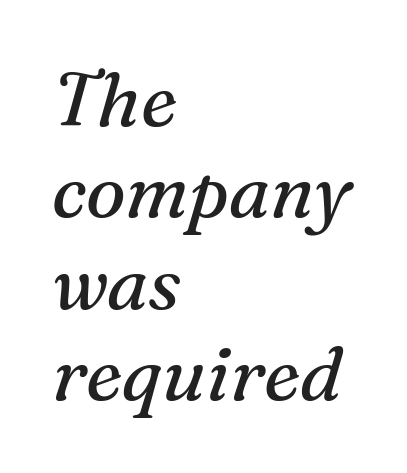
{"serif": "yes", "italic": "yes", "lean": "right", "slant_degrees": 16, "bold": "no", "weight": "regular", "width": "normal", "stroke_contrast": "medium", "x_height": "medium", "monospaced": "no", "underline": "no", "align": "left", "line_spacing_ratio": 1.22, "letter_spacing": "normal", "letter_spacing_em": 0.0, "glyph_px": 75}
